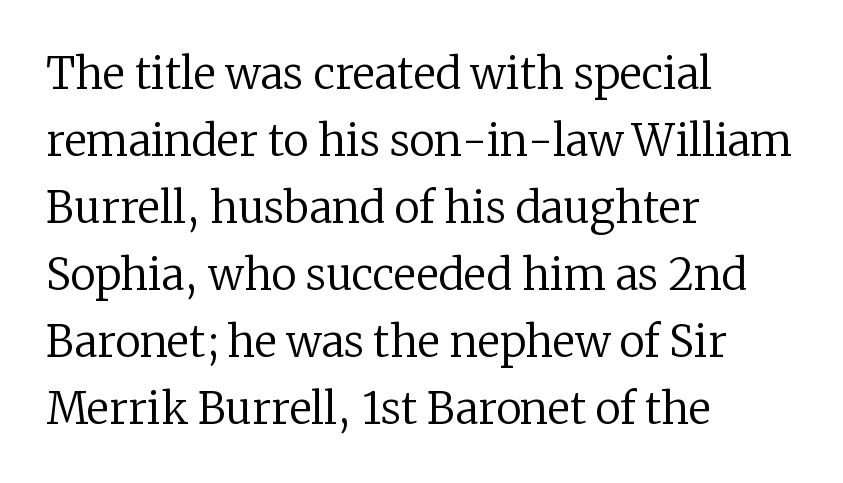
Each row of text sits above clean, open space. Leftover space on each line is placed entirely after the last word. Stems and bowls with no extra thickness — not bold. Proportional: the letters do not fall into vertical columns. The axis of the letterforms is exactly vertical.
